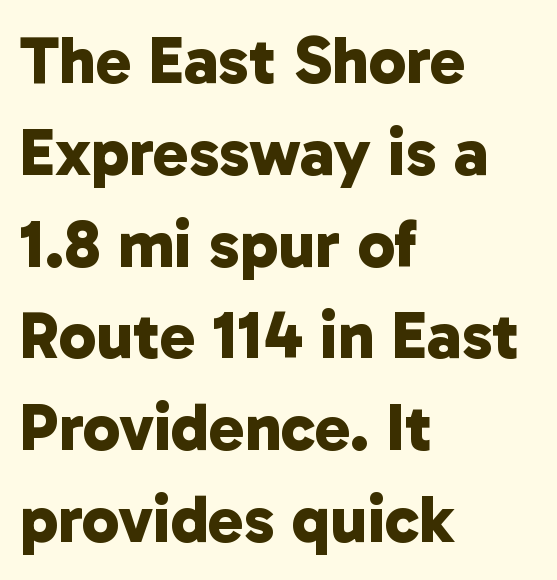
{"serif": "no", "bold": "yes", "weight": "bold", "width": "normal", "stroke_contrast": "low", "x_height": "medium", "monospaced": "no", "underline": "no", "align": "left", "line_spacing": "normal", "line_spacing_ratio": 1.37, "letter_spacing": "normal", "letter_spacing_em": 0.0, "glyph_px": 67}
